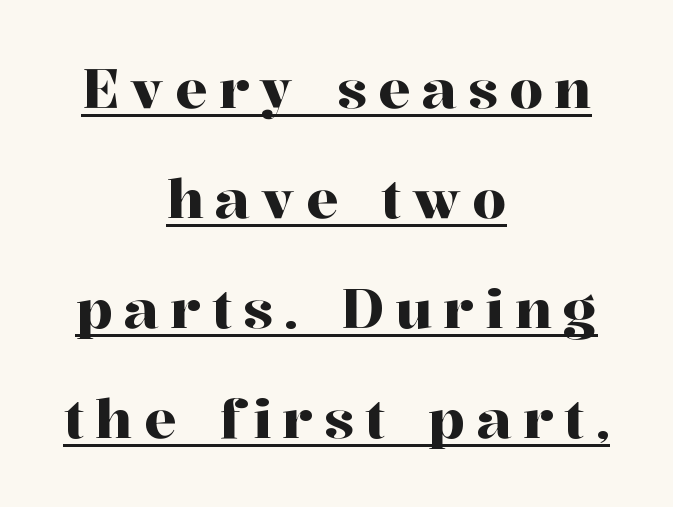
Q: Is the text italic (slanted)? A: No, it is upright.
Q: Is the typeface a serif or a sans-serif typeface? A: Serif.
Q: Is the text underlined? A: Yes.
Q: How is the paragraph aligned? A: Centered.
Q: Is the spacing between letters normal or unusually wide? A: Unusually wide.
Q: Is the spacing between lines tight, normal or loose? A: Loose.
Q: Width (condensed, normal, or wide)? A: Normal.
Q: Stroke contrast? A: High.
Q: x-height? A: Medium.
Q: Monospaced? A: No.
